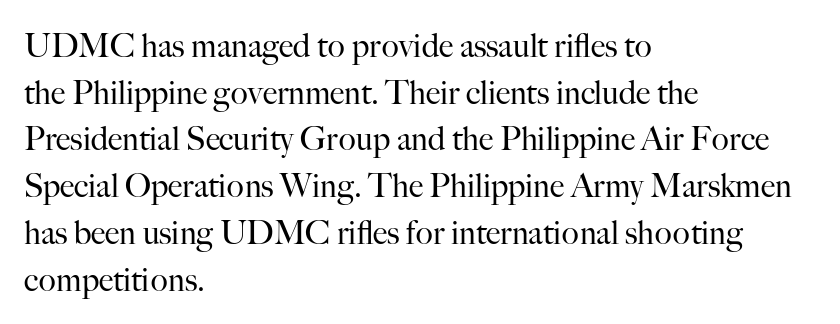
The image shows 32 px regular-weight serif type, upright; set left-aligned, normal line spacing (1.46x), normal letter spacing, not underlined; high stroke contrast and a small x-height.
